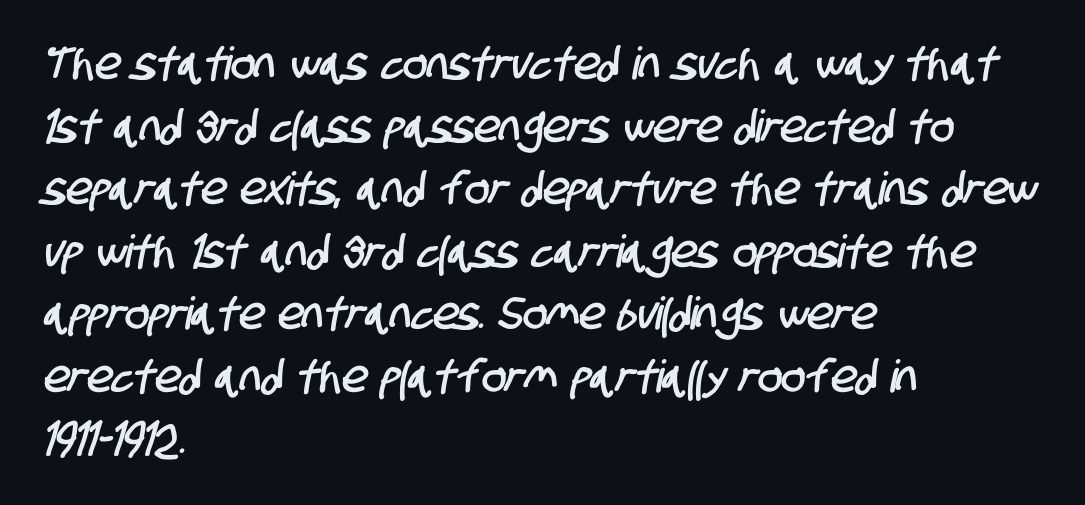
The image shows 45 px condensed sans-serif type; set left-aligned, normal line spacing (1.39x), normal letter spacing, not underlined; low stroke contrast and a large x-height.
